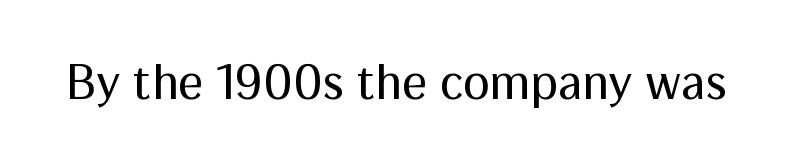
The image shows 50 px regular-weight sans-serif type, upright; set normal letter spacing, not underlined; medium stroke contrast and a medium x-height.
